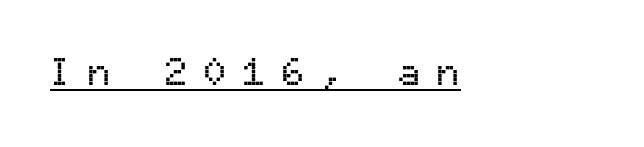
{"serif": "no", "italic": "no", "width": "normal", "stroke_contrast": "medium", "x_height": "medium", "monospaced": "yes", "underline": "yes", "letter_spacing": "wide", "letter_spacing_em": 0.42, "glyph_px": 38}
